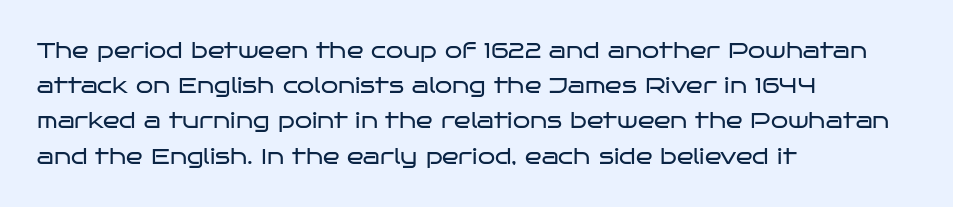
Q: Is the text bold? A: No.
Q: Is the text italic (slanted)? A: No, it is upright.
Q: Is the text underlined? A: No.
Q: How is the paragraph aligned? A: Left-aligned.
Q: Is the spacing between letters normal or unusually wide? A: Normal.
Q: Is the spacing between lines tight, normal or loose? A: Normal.
